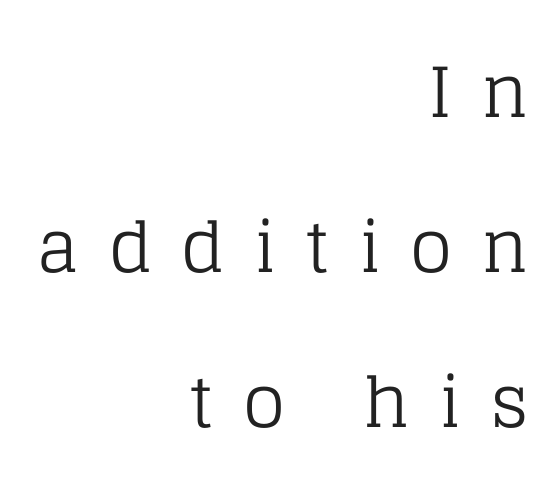
Q: Is the text bold? A: No.
Q: Is the text italic (slanted)? A: No, it is upright.
Q: Is the typeface a serif or a sans-serif typeface? A: Serif.
Q: Is the text underlined? A: No.
Q: How is the paragraph aligned? A: Right-aligned.
Q: Is the spacing between letters normal or unusually wide? A: Unusually wide.
Q: Is the spacing between lines tight, normal or loose? A: Loose.
Q: Width (condensed, normal, or wide)? A: Normal.
Q: Stroke contrast? A: Low.
Q: x-height? A: Large.
Q: Monospaced? A: No.
